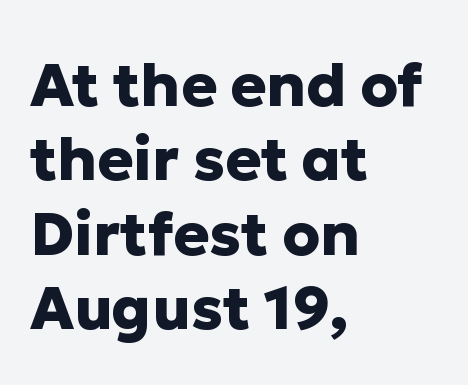
{"serif": "no", "italic": "no", "bold": "yes", "weight": "heavy", "width": "normal", "stroke_contrast": "low", "x_height": "medium", "monospaced": "no", "underline": "no", "align": "left", "line_spacing_ratio": 1.24, "letter_spacing": "normal", "letter_spacing_em": 0.0, "glyph_px": 60}
